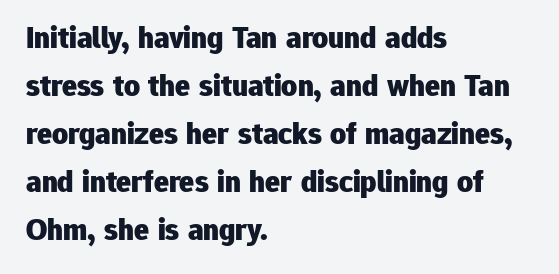
Q: Is the text bold? A: Yes.
Q: Is the text italic (slanted)? A: No, it is upright.
Q: Is the typeface a serif or a sans-serif typeface? A: Sans-serif.
Q: Is the text underlined? A: No.
Q: How is the paragraph aligned? A: Left-aligned.
Q: Is the spacing between letters normal or unusually wide? A: Normal.
Q: Is the spacing between lines tight, normal or loose? A: Normal.
Q: Width (condensed, normal, or wide)? A: Normal.
Q: Stroke contrast? A: Low.
Q: x-height? A: Medium.
Q: Monospaced? A: No.
